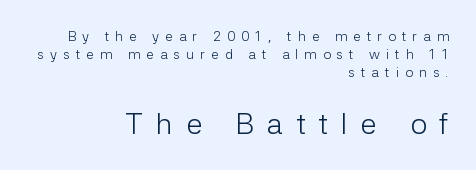
{"serif": "no", "italic": "no", "bold": "no", "weight": "light", "width": "normal", "stroke_contrast": "low", "x_height": "medium", "monospaced": "no", "underline": "no", "align": "right", "line_spacing": "normal", "line_spacing_ratio": 1.29, "letter_spacing": "wide", "letter_spacing_em": 0.43, "larger_block": "second", "size_ratio": 2.14, "glyph_px": 30}
